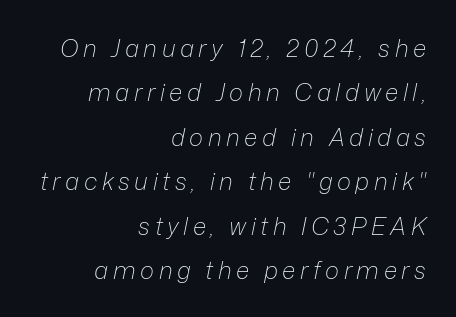
Q: Is the text bold? A: No.
Q: Is the text italic (slanted)? A: Yes, it leans right by about 12 degrees.
Q: Is the text underlined? A: No.
Q: How is the paragraph aligned? A: Right-aligned.
